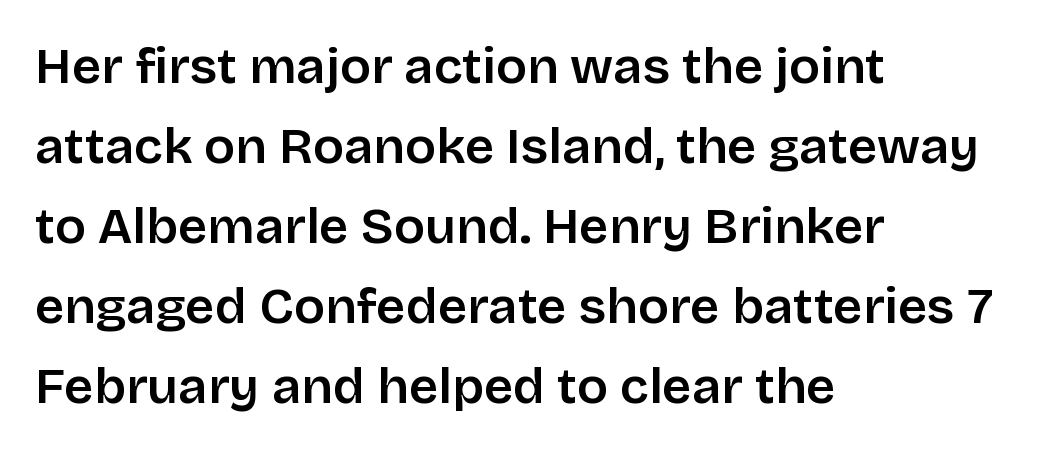
Q: Is the text bold? A: Semi-bold.
Q: Is the text italic (slanted)? A: No, it is upright.
Q: Is the typeface a serif or a sans-serif typeface? A: Sans-serif.
Q: Is the text underlined? A: No.
Q: How is the paragraph aligned? A: Left-aligned.
Q: Is the spacing between letters normal or unusually wide? A: Normal.
Q: Is the spacing between lines tight, normal or loose? A: Normal.
Q: Width (condensed, normal, or wide)? A: Normal.
Q: Stroke contrast? A: Low.
Q: x-height? A: Large.
Q: Monospaced? A: No.
